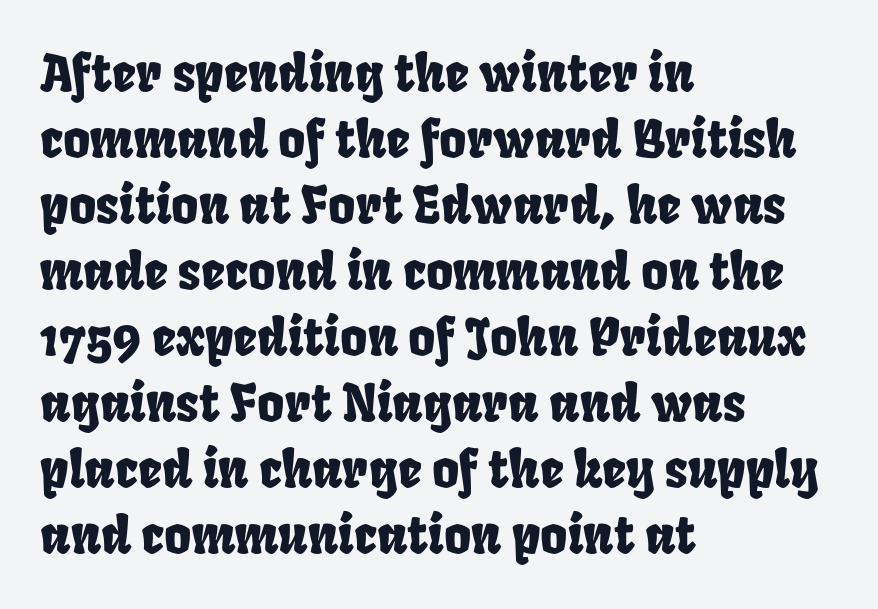
{"width": "condensed", "stroke_contrast": "low", "x_height": "large", "monospaced": "no", "underline": "no", "align": "left", "line_spacing": "normal", "line_spacing_ratio": 1.27, "letter_spacing": "normal", "letter_spacing_em": 0.0, "glyph_px": 52}
